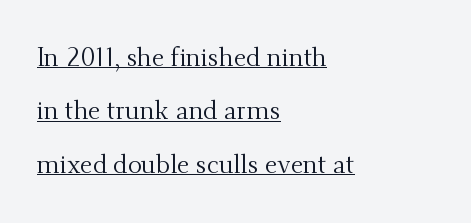
Q: Is the text bold? A: No.
Q: Is the text italic (slanted)? A: No, it is upright.
Q: Is the text underlined? A: Yes.
Q: How is the paragraph aligned? A: Left-aligned.
Q: Is the spacing between letters normal or unusually wide? A: Normal.
Q: Is the spacing between lines tight, normal or loose? A: Loose.
